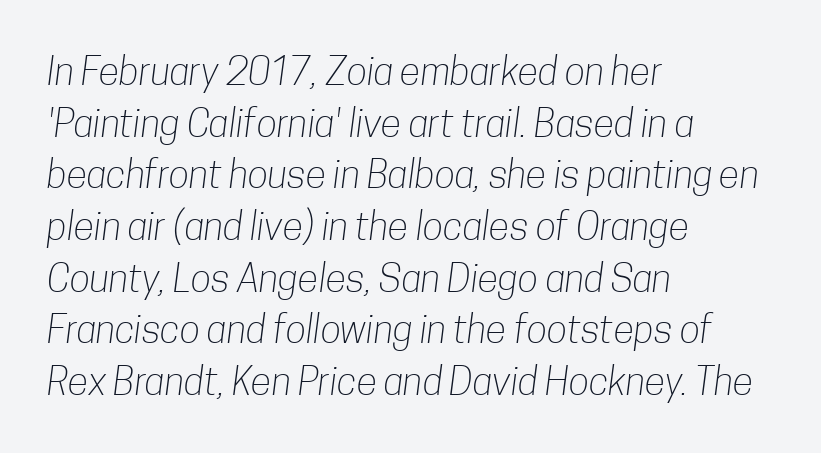
Compared with typical paragraphs, the rows here are spaced about the same. The lines in this sample share a left origin and differ only in where they stop. Here the glyphs are tracked normally, forming tight word shapes. You could not count columns in this text — the font is proportionally spaced. This is sans-serif lettering, the kind often seen on screens and signage. No letter is thick-stroked: the sample isn't bold.
